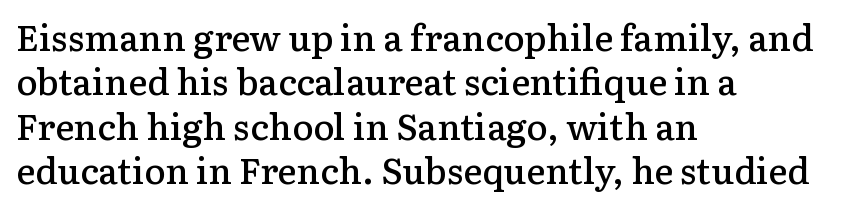
Q: Is the text bold? A: Semi-bold.
Q: Is the text italic (slanted)? A: No, it is upright.
Q: Is the typeface a serif or a sans-serif typeface? A: Serif.
Q: Is the text underlined? A: No.
Q: How is the paragraph aligned? A: Left-aligned.
Q: Is the spacing between letters normal or unusually wide? A: Normal.
Q: Width (condensed, normal, or wide)? A: Normal.
Q: Stroke contrast? A: Low.
Q: x-height? A: Medium.
Q: Monospaced? A: No.
